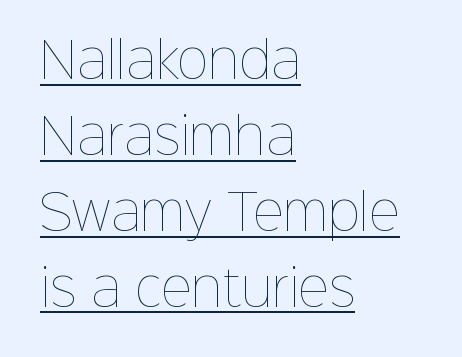
The passage shown is typed in a proportional face where columns would drift. Unlike italic type, these characters show no tilt at all. The line texture is even and compact thanks to regular tracking. The passage shown is underscored from start to finish. Horizontal alignment here is leftward, the default for most running prose.
